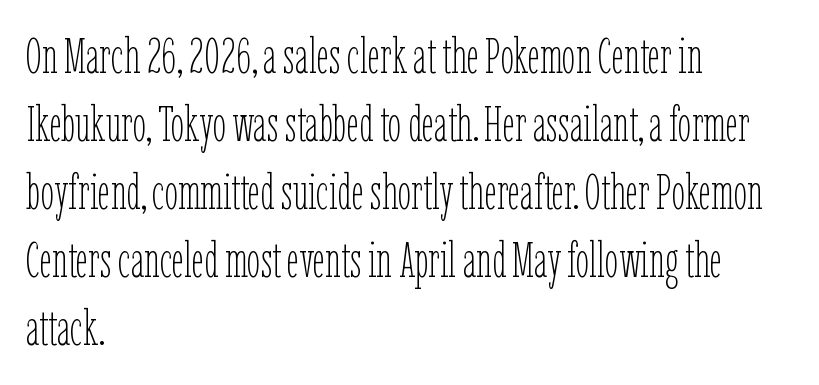
{"italic": "no", "bold": "no", "weight": "thin", "width": "condensed", "stroke_contrast": "low", "x_height": "medium", "monospaced": "no", "underline": "no", "align": "left", "line_spacing": "normal", "line_spacing_ratio": 1.39, "letter_spacing": "normal", "letter_spacing_em": 0.0, "glyph_px": 49}
